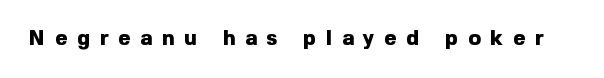
You could only call the tracking loose — the letters float apart. It's the straight-up-and-down kind of type. Is the type bold? Yes — the strokes are clearly thick and heavy. Descender tails drop into unmarked territory.
